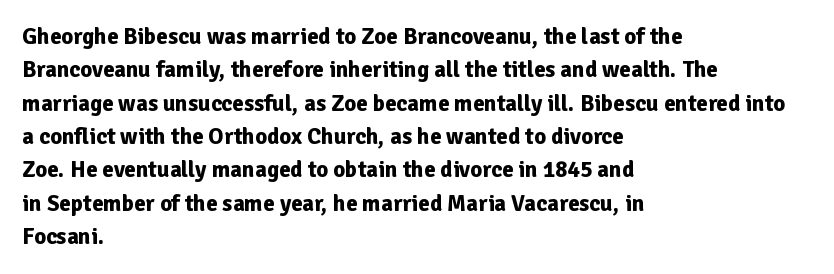
Q: Is the text bold? A: Yes.
Q: Is the text italic (slanted)? A: No, it is upright.
Q: Is the text underlined? A: No.
Q: How is the paragraph aligned? A: Left-aligned.
Q: Is the spacing between letters normal or unusually wide? A: Normal.
Q: Is the spacing between lines tight, normal or loose? A: Normal.
